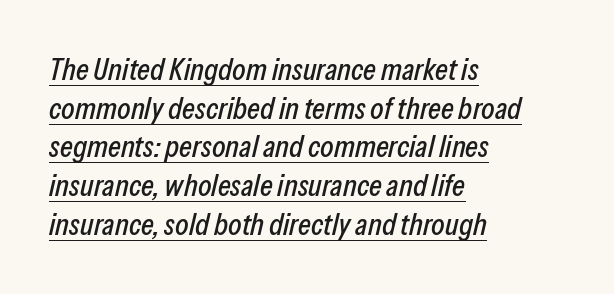
{"italic": "yes", "lean": "right", "slant_degrees": 13, "width": "condensed", "stroke_contrast": "low", "x_height": "medium", "monospaced": "no", "underline": "yes", "align": "left", "line_spacing": "normal", "line_spacing_ratio": 1.25, "letter_spacing": "normal", "letter_spacing_em": 0.0, "glyph_px": 31}
